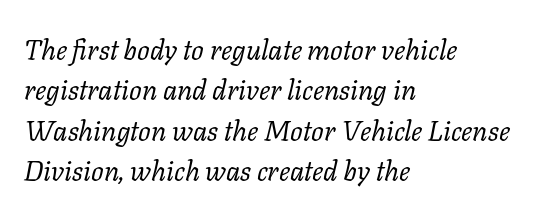
The image shows 28 px regular-weight serif type, italic (leaning right); set left-aligned, normal line spacing (1.44x), normal letter spacing, not underlined; low stroke contrast and a medium x-height.
